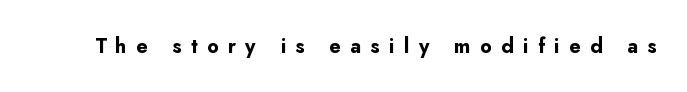
{"italic": "no", "bold": "yes", "underline": "no", "letter_spacing": "wide", "letter_spacing_em": 0.47, "glyph_px": 20}
